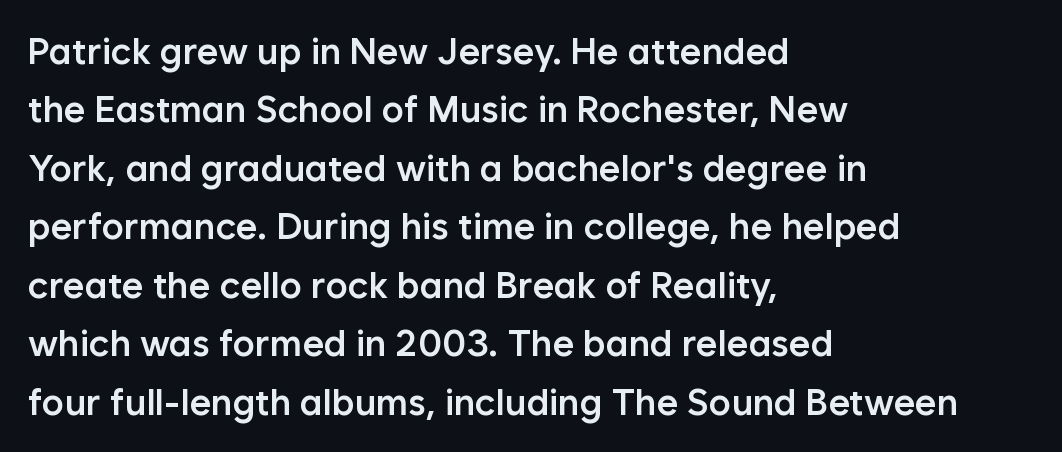
Q: Is the text bold? A: Semi-bold.
Q: Is the text italic (slanted)? A: No, it is upright.
Q: Is the typeface a serif or a sans-serif typeface? A: Sans-serif.
Q: Is the text underlined? A: No.
Q: How is the paragraph aligned? A: Left-aligned.
Q: Is the spacing between letters normal or unusually wide? A: Normal.
Q: Is the spacing between lines tight, normal or loose? A: Normal.
Q: Width (condensed, normal, or wide)? A: Normal.
Q: Stroke contrast? A: Low.
Q: x-height? A: Medium.
Q: Monospaced? A: No.
